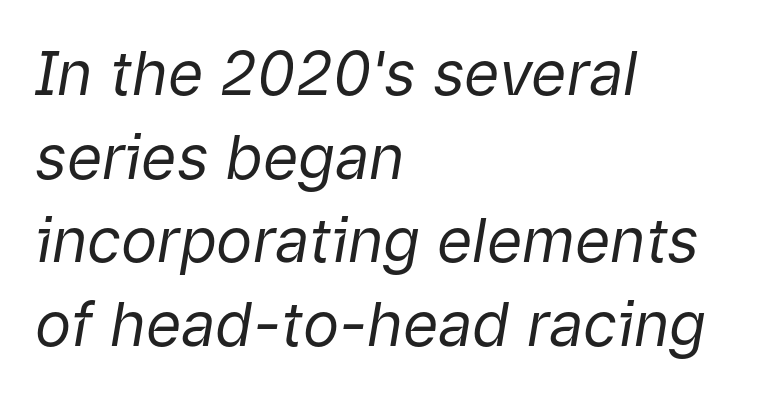
{"italic": "yes", "lean": "right", "slant_degrees": 9, "bold": "no", "weight": "regular", "width": "normal", "stroke_contrast": "low", "x_height": "medium", "monospaced": "no", "underline": "no", "align": "left", "line_spacing": "normal", "line_spacing_ratio": 1.37, "letter_spacing": "normal", "letter_spacing_em": 0.0, "glyph_px": 61}
